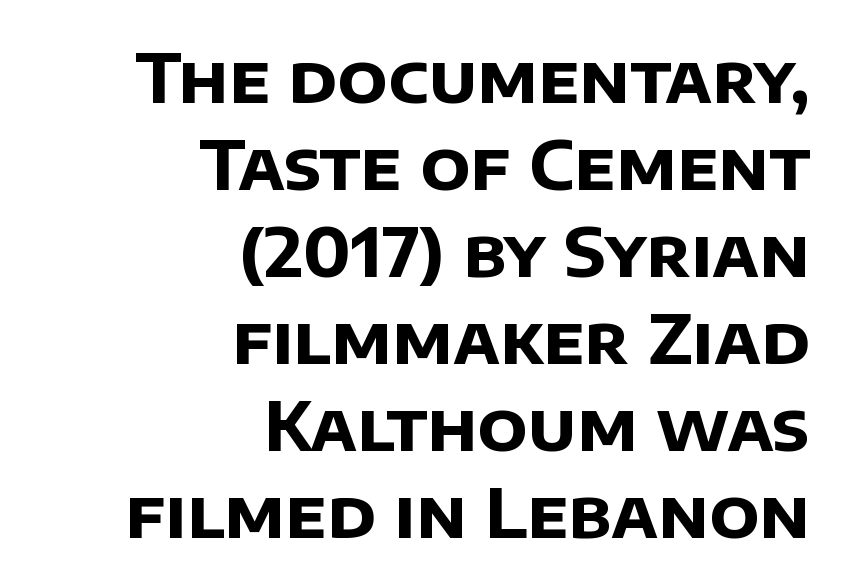
Q: Is the text bold? A: Yes.
Q: Is the typeface a serif or a sans-serif typeface? A: Sans-serif.
Q: Is the text underlined? A: No.
Q: How is the paragraph aligned? A: Right-aligned.
Q: Is the spacing between letters normal or unusually wide? A: Normal.
Q: Is the spacing between lines tight, normal or loose? A: Normal.
Q: Width (condensed, normal, or wide)? A: Normal.
Q: Stroke contrast? A: Low.
Q: x-height? A: Large.
Q: Monospaced? A: No.
